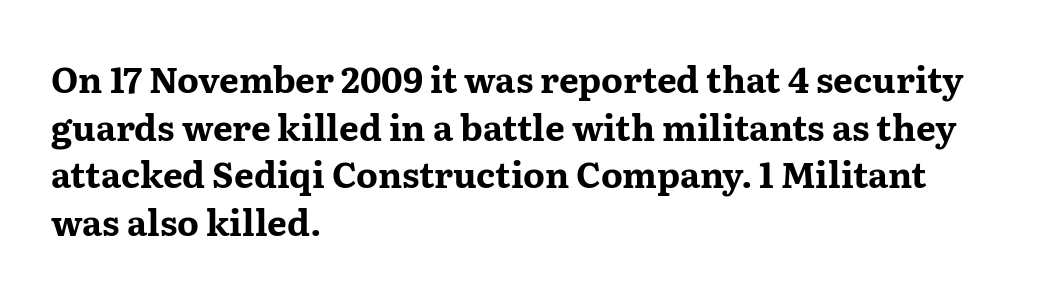
{"serif": "yes", "italic": "no", "bold": "yes", "weight": "bold", "width": "wide", "stroke_contrast": "medium", "x_height": "medium", "monospaced": "no", "underline": "no", "align": "left", "line_spacing": "normal", "line_spacing_ratio": 1.36, "letter_spacing": "normal", "letter_spacing_em": 0.0, "glyph_px": 35}
